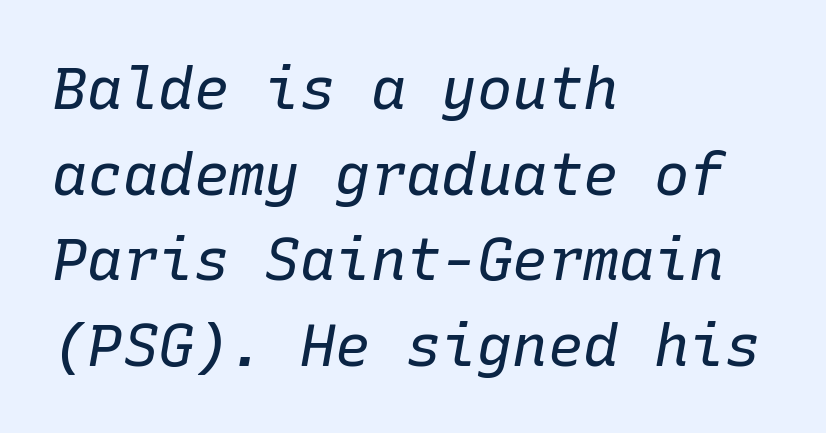
Q: Is the text bold? A: No.
Q: Is the text italic (slanted)? A: Yes, it leans right by about 10 degrees.
Q: Is the text underlined? A: No.
Q: How is the paragraph aligned? A: Left-aligned.
Q: Is the spacing between letters normal or unusually wide? A: Normal.
Q: Is the spacing between lines tight, normal or loose? A: Normal.
Q: Width (condensed, normal, or wide)? A: Normal.
Q: Stroke contrast? A: Low.
Q: x-height? A: Medium.
Q: Monospaced? A: Yes.
